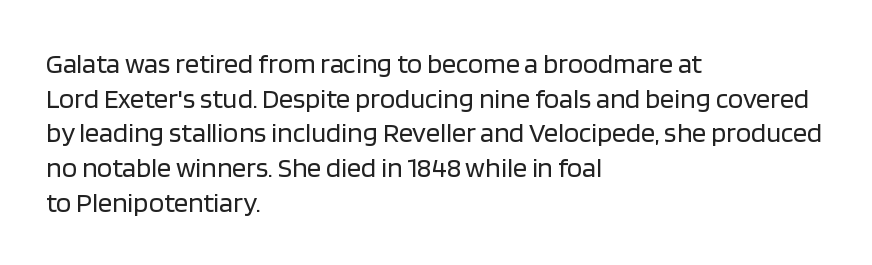
Q: Is the text bold? A: No.
Q: Is the text italic (slanted)? A: No, it is upright.
Q: Is the typeface a serif or a sans-serif typeface? A: Sans-serif.
Q: Is the text underlined? A: No.
Q: How is the paragraph aligned? A: Left-aligned.
Q: Is the spacing between letters normal or unusually wide? A: Normal.
Q: Width (condensed, normal, or wide)? A: Normal.
Q: Stroke contrast? A: Low.
Q: x-height? A: Large.
Q: Monospaced? A: No.
